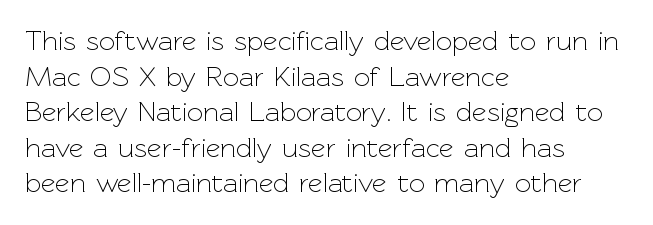
Q: Is the text bold? A: No.
Q: Is the text italic (slanted)? A: No, it is upright.
Q: Is the typeface a serif or a sans-serif typeface? A: Sans-serif.
Q: Is the text underlined? A: No.
Q: How is the paragraph aligned? A: Left-aligned.
Q: Is the spacing between letters normal or unusually wide? A: Normal.
Q: Is the spacing between lines tight, normal or loose? A: Normal.
Q: Width (condensed, normal, or wide)? A: Normal.
Q: x-height? A: Medium.
Q: Monospaced? A: No.
